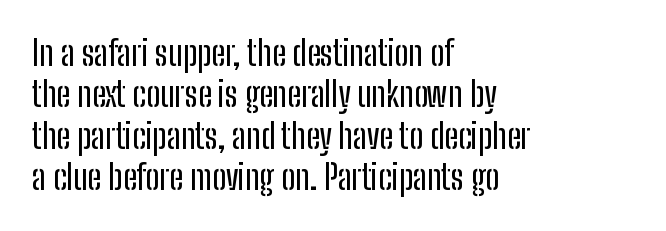
The image shows 34 px condensed sans-serif type, upright; set left-aligned, line spacing 1.22x, normal letter spacing, not underlined; low stroke contrast and a medium x-height.
